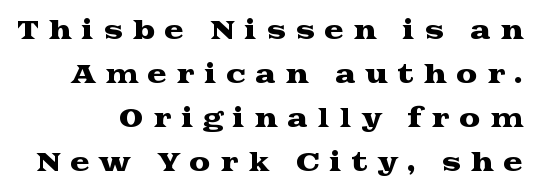
The specimen omits any rule beneath the text block's lines. This is roman type, the default non-slanted kind. Compared with typical body copy, the letter spacing here is much looser.
